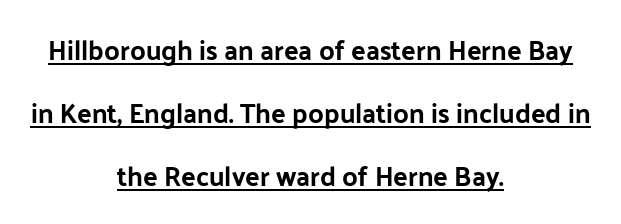
Is the letter spacing exaggerated? No — it looks like the ordinary default. Compared with typical paragraphs, the rows here are farther apart. Posture: straight, roman, zero tilt. Centered paragraph, ragged on both sides.
